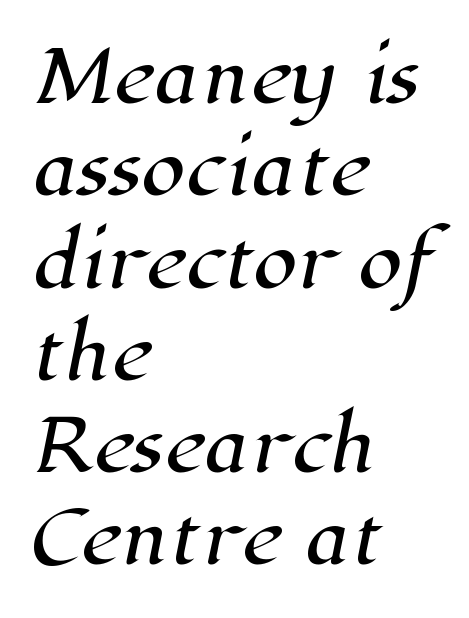
{"serif": "yes", "width": "normal", "stroke_contrast": "high", "x_height": "medium", "monospaced": "no", "underline": "no", "align": "left", "line_spacing": "normal", "line_spacing_ratio": 1.3, "letter_spacing": "normal", "letter_spacing_em": 0.0, "glyph_px": 71}
